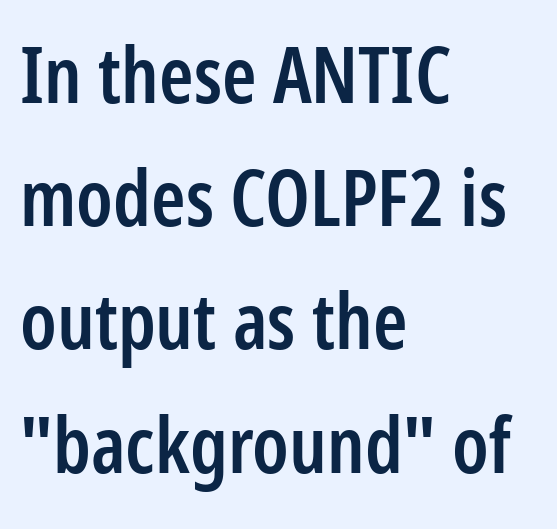
{"serif": "no", "italic": "no", "bold": "semi", "weight": "semibold", "width": "condensed", "stroke_contrast": "low", "x_height": "medium", "monospaced": "no", "underline": "no", "align": "left", "line_spacing": "normal", "line_spacing_ratio": 1.58, "letter_spacing": "normal", "letter_spacing_em": 0.0, "glyph_px": 78}
